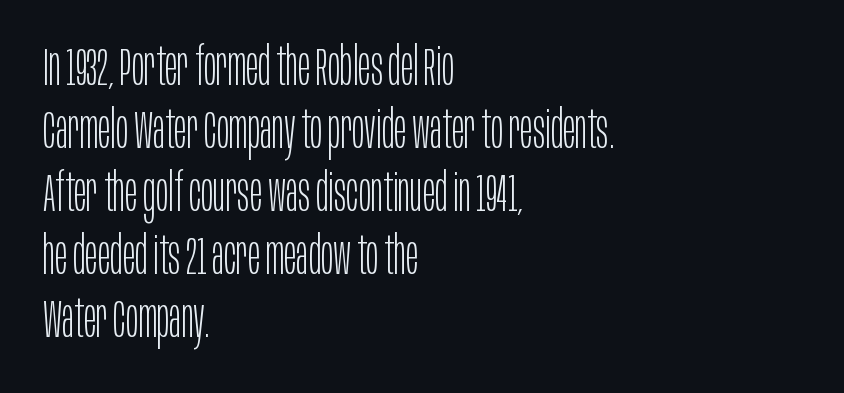
The image shows 52 px light, condensed sans-serif type, upright; set left-aligned, line spacing 1.21x, normal letter spacing, not underlined; low stroke contrast and a large x-height.
